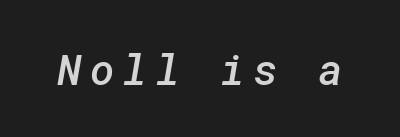
The image shows 42 px semibold sans-serif type; set not underlined; low stroke contrast and a medium x-height.
